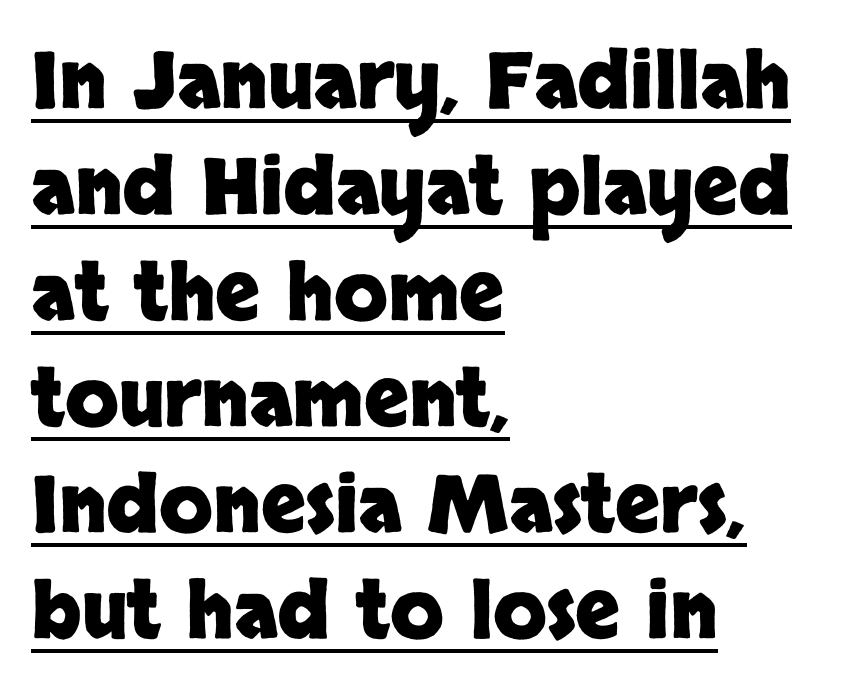
The typeface chosen for these lines omits serifs. The letters advance in unequal steps, a hallmark of proportional type. Nope, not italic — everything's standing straight. Leftover space on each line is placed entirely after the last word. Underlined type.
